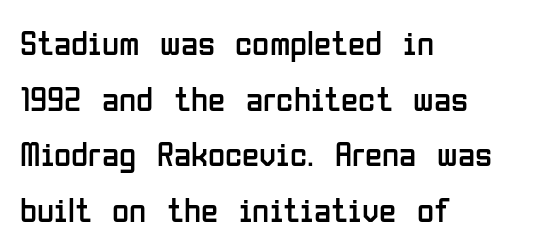
The image shows 35 px regular-weight, condensed sans-serif type, upright; set left-aligned, normal line spacing (1.59x), normal letter spacing, not underlined; low stroke contrast and a medium x-height.
